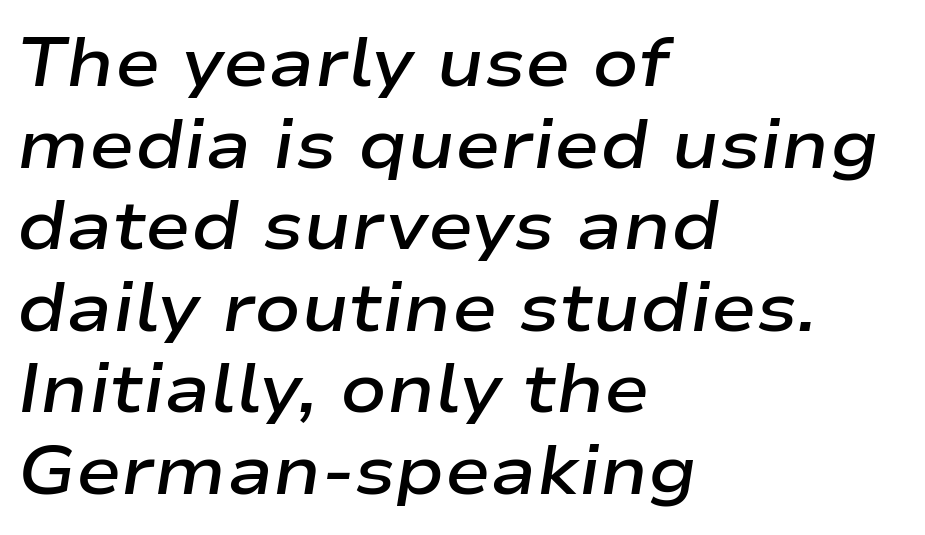
{"italic": "yes", "lean": "right", "slant_degrees": 9, "bold": "semi", "weight": "semibold", "width": "wide", "stroke_contrast": "low", "x_height": "medium", "monospaced": "no", "underline": "no", "align": "left", "line_spacing_ratio": 1.2, "letter_spacing": "normal", "letter_spacing_em": 0.0, "glyph_px": 68}
